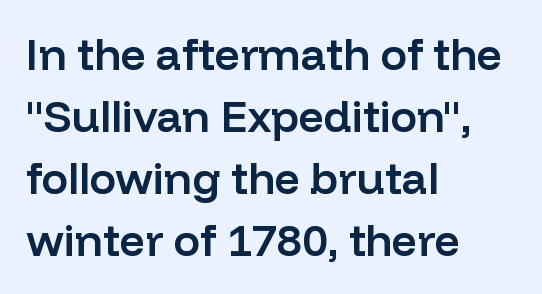
{"serif": "no", "italic": "no", "bold": "semi", "weight": "semibold", "width": "normal", "stroke_contrast": "low", "x_height": "medium", "monospaced": "no", "underline": "no", "align": "left", "line_spacing": "normal", "line_spacing_ratio": 1.41, "letter_spacing": "normal", "letter_spacing_em": 0.0, "glyph_px": 44}
